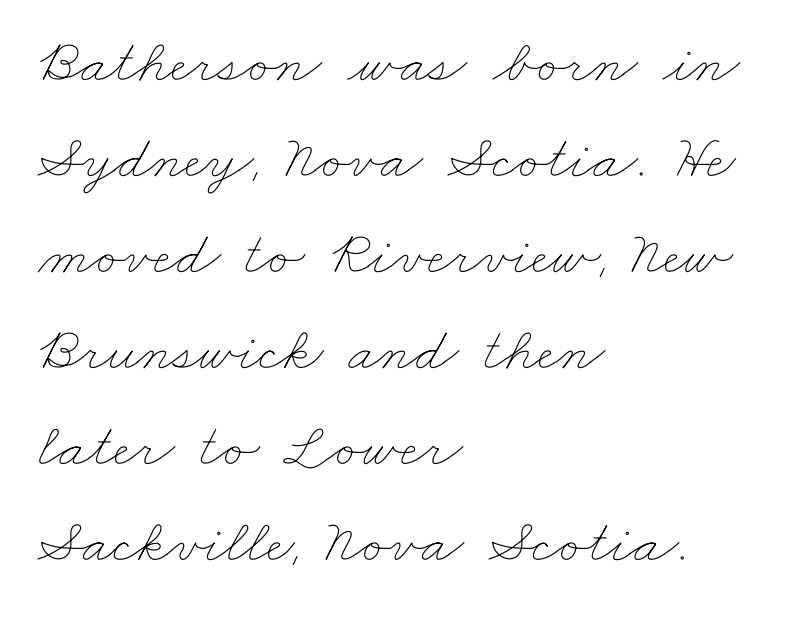
Q: Is the text bold? A: No.
Q: Is the text underlined? A: No.
Q: How is the paragraph aligned? A: Left-aligned.
Q: Is the spacing between letters normal or unusually wide? A: Normal.
Q: Is the spacing between lines tight, normal or loose? A: Normal.
Q: Width (condensed, normal, or wide)? A: Wide.
Q: Stroke contrast? A: Low.
Q: x-height? A: Small.
Q: Monospaced? A: No.
